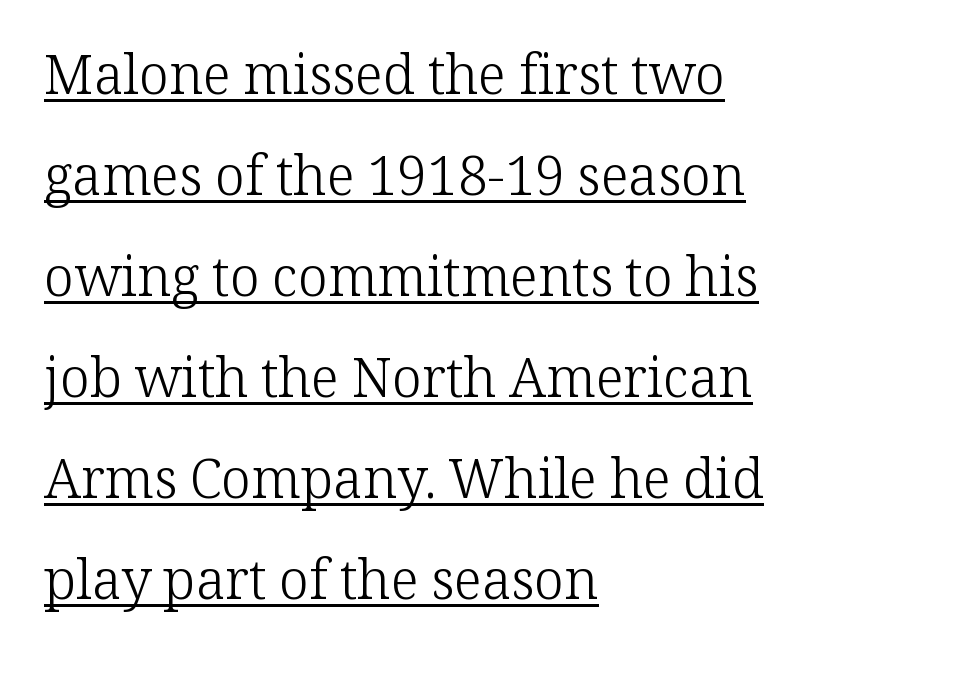
A roman cut, with each character standing at attention. Counters stay open thanks to moderate or lighter strokes. Every row of glyphs begins at an identical x-position on the left. Compared with typical body copy, the letter spacing here is the same. Looks like regular typesetting: each glyph gets only the width it needs. This is underlined copy, the kind a proofreader might mark for attention.
